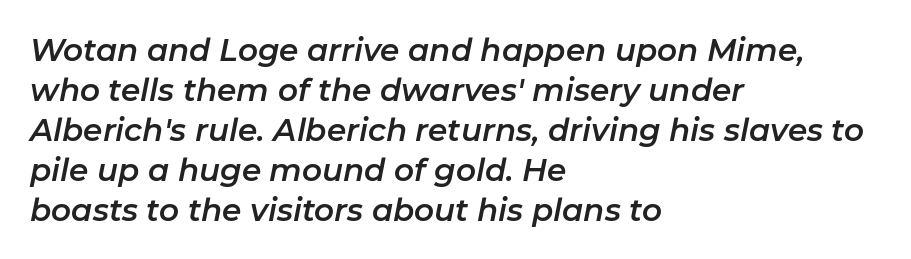
Q: Is the text italic (slanted)? A: Yes, it leans right by about 11 degrees.
Q: Is the text underlined? A: No.
Q: How is the paragraph aligned? A: Left-aligned.
Q: Is the spacing between letters normal or unusually wide? A: Normal.
Q: Is the spacing between lines tight, normal or loose? A: Normal.
Q: Width (condensed, normal, or wide)? A: Normal.
Q: Stroke contrast? A: Low.
Q: x-height? A: Medium.
Q: Monospaced? A: No.
